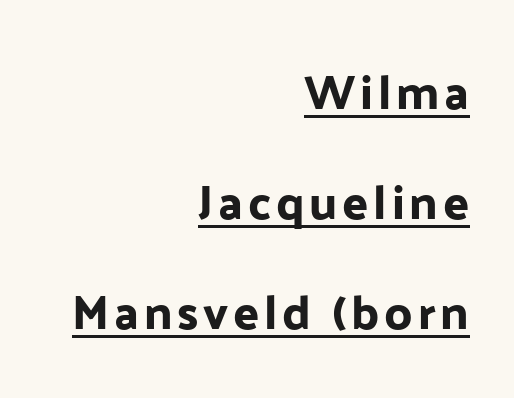
{"serif": "no", "italic": "no", "width": "normal", "stroke_contrast": "low", "x_height": "medium", "monospaced": "no", "underline": "yes", "align": "right", "line_spacing": "loose", "line_spacing_ratio": 2.29, "glyph_px": 48}
